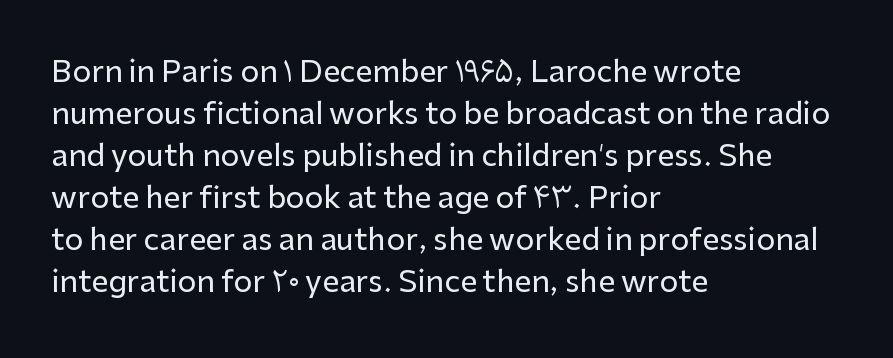
The image shows 30 px sans-serif type, upright; set left-aligned, normal line spacing (1.4x), normal letter spacing, not underlined; low stroke contrast and a medium x-height.
